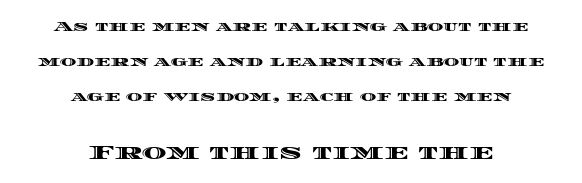
The image shows 21 px text type, upright; set centered, loose line spacing (2.5x), normal letter spacing, not underlined; the second (bottom) block is 1.5x larger.
